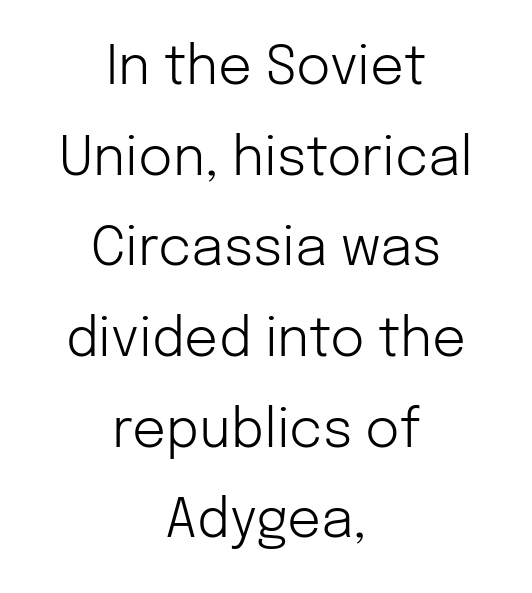
The image shows 53 px light sans-serif type, upright; set centered, line spacing 1.71x, normal letter spacing, not underlined; low stroke contrast and a medium x-height.
